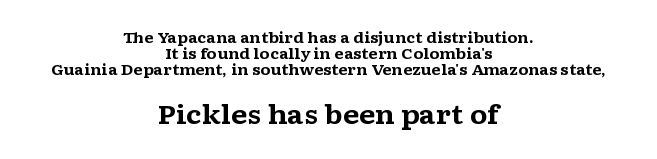
Q: Is the text bold? A: Yes.
Q: Is the text italic (slanted)? A: No, it is upright.
Q: Is the text underlined? A: No.
Q: How is the paragraph aligned? A: Centered.
Q: Is the spacing between letters normal or unusually wide? A: Normal.
Q: Is the spacing between lines tight, normal or loose? A: Tight.
Q: Which block of text is set in a larger size, the first (top) or the second (bottom)? A: The second (bottom) one.
